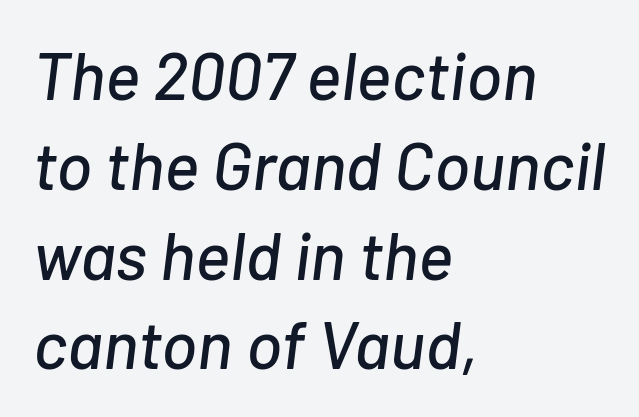
{"italic": "yes", "lean": "right", "slant_degrees": 7, "width": "normal", "stroke_contrast": "low", "x_height": "medium", "monospaced": "no", "underline": "no", "align": "left", "line_spacing": "normal", "line_spacing_ratio": 1.34, "letter_spacing": "normal", "letter_spacing_em": 0.0, "glyph_px": 67}
